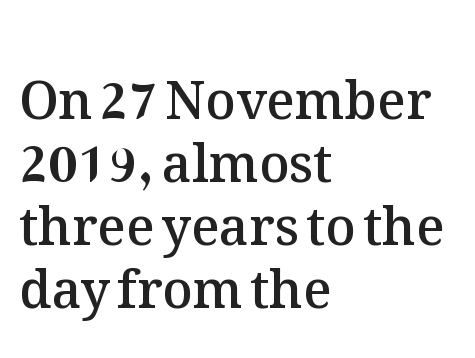
The image shows 52 px semibold type, upright; set left-aligned, line spacing 1.21x, normal letter spacing, not underlined; medium stroke contrast and a medium x-height.
